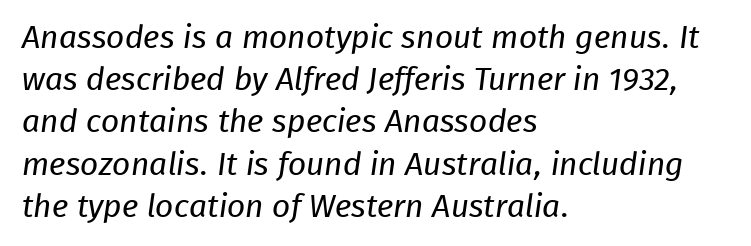
{"serif": "no", "bold": "no", "weight": "regular", "width": "normal", "stroke_contrast": "low", "x_height": "medium", "monospaced": "no", "underline": "no", "align": "left", "line_spacing": "normal", "line_spacing_ratio": 1.32, "letter_spacing": "normal", "letter_spacing_em": 0.0, "glyph_px": 32}
